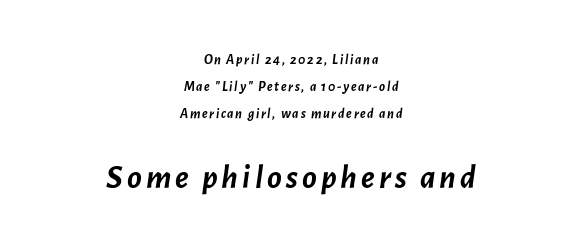
Q: Is the text bold? A: Yes.
Q: Is the text italic (slanted)? A: Yes, it leans right by about 7 degrees.
Q: Is the text underlined? A: No.
Q: How is the paragraph aligned? A: Centered.
Q: Is the spacing between lines tight, normal or loose? A: Loose.
Q: Which block of text is set in a larger size, the first (top) or the second (bottom)? A: The second (bottom) one.
Q: Width (condensed, normal, or wide)? A: Normal.
Q: Stroke contrast? A: Low.
Q: x-height? A: Medium.
Q: Monospaced? A: No.
